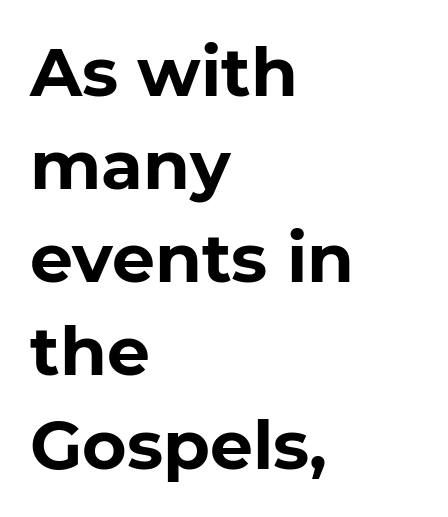
{"serif": "no", "italic": "no", "bold": "yes", "weight": "bold", "width": "normal", "stroke_contrast": "low", "x_height": "medium", "monospaced": "no", "underline": "no", "align": "left", "line_spacing": "normal", "line_spacing_ratio": 1.37, "letter_spacing": "normal", "letter_spacing_em": 0.0, "glyph_px": 68}
